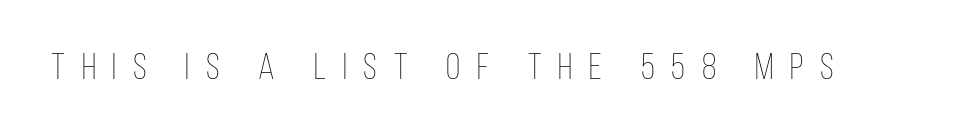
The image shows 37 px thin, condensed type, upright; set unusually wide letter spacing (+0.45 em), not underlined; low stroke contrast and a large x-height.
